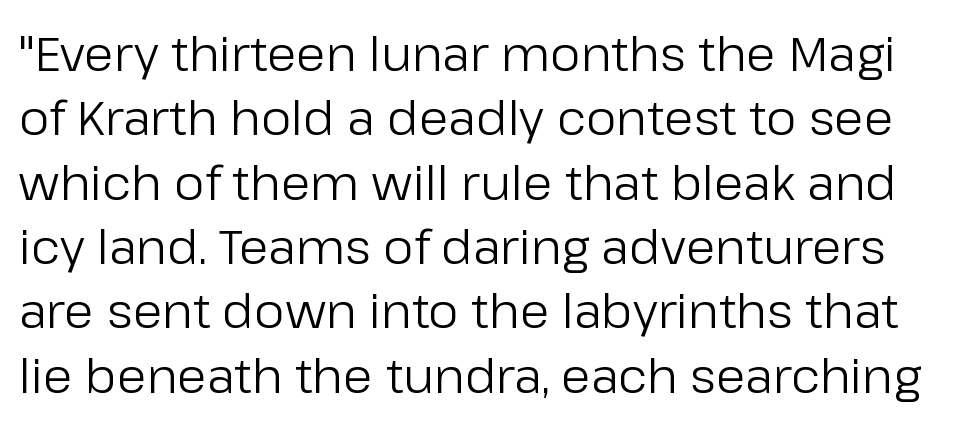
Q: Is the text bold? A: No.
Q: Is the text italic (slanted)? A: No, it is upright.
Q: Is the typeface a serif or a sans-serif typeface? A: Sans-serif.
Q: Is the text underlined? A: No.
Q: Is the spacing between letters normal or unusually wide? A: Normal.
Q: Is the spacing between lines tight, normal or loose? A: Normal.
Q: Width (condensed, normal, or wide)? A: Normal.
Q: Stroke contrast? A: Low.
Q: x-height? A: Medium.
Q: Monospaced? A: No.
